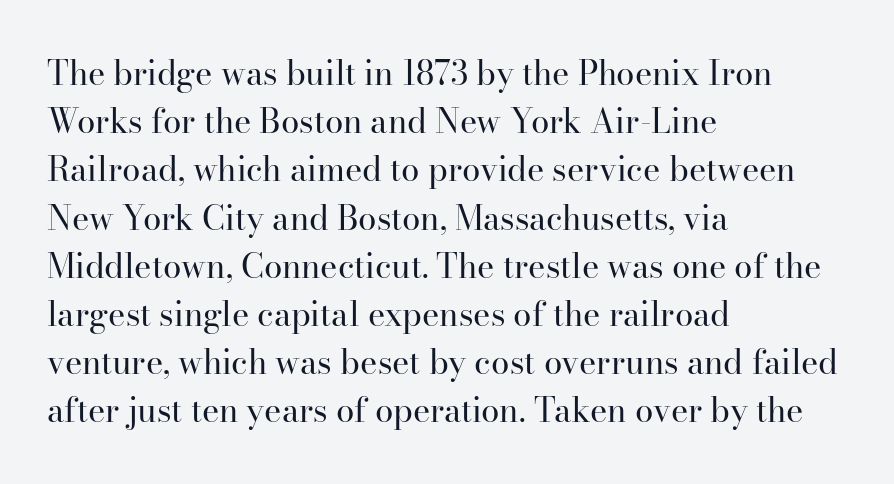
Think of a printed novel: that variable character pitch is what you see here. In CSS terms this would be text-align: left. Heaviness? Minimal to ordinary, like unemphasized prose. The letters sit at their default tracking, neither squeezed nor spread. The glyphs are unaccompanied by any horizontal stroke below them. The axis of the letterforms is exactly vertical.
